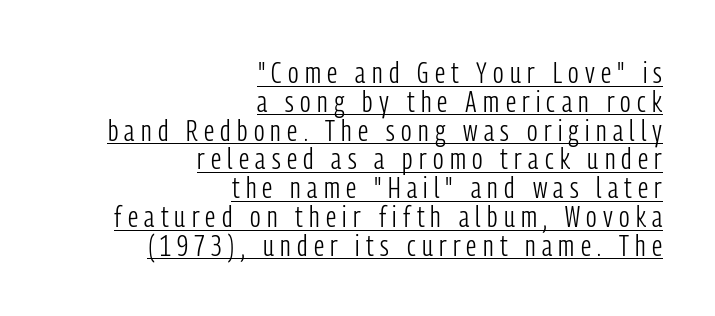
{"serif": "no", "italic": "no", "bold": "no", "weight": "light", "width": "condensed", "stroke_contrast": "low", "x_height": "medium", "monospaced": "no", "underline": "yes", "align": "right", "line_spacing": "tight", "line_spacing_ratio": 0.96, "letter_spacing": "wide", "letter_spacing_em": 0.21, "glyph_px": 30}
